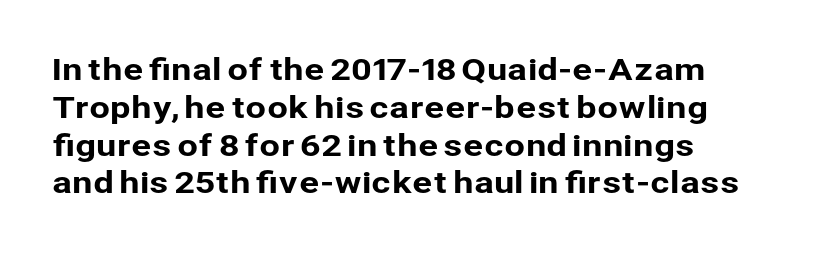
The image shows 30 px sans-serif type, upright; set left-aligned, normal line spacing (1.26x), normal letter spacing, not underlined; low stroke contrast and a medium x-height.
